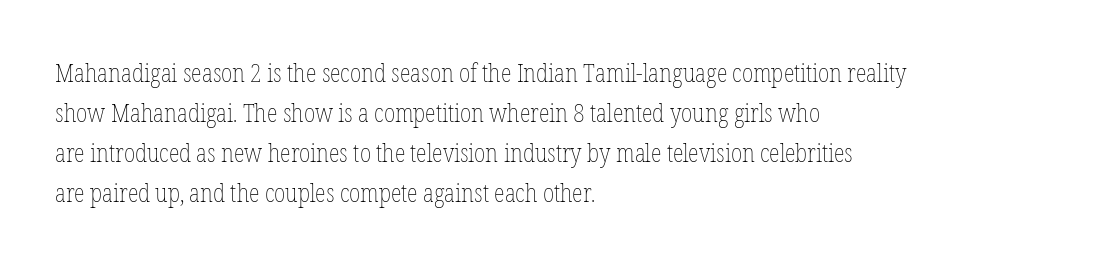
The image shows 25 px text type, upright; set left-aligned, normal line spacing (1.6x), normal letter spacing, not underlined.
